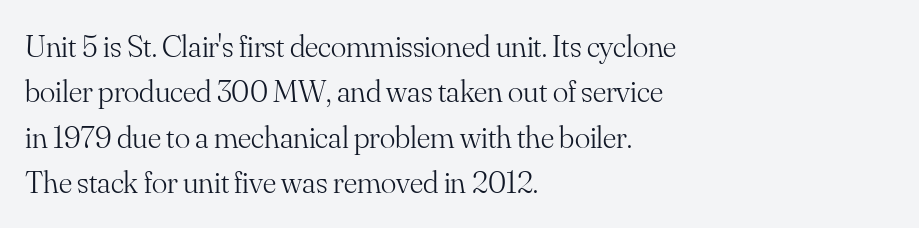
Q: Is the text bold? A: No.
Q: Is the text italic (slanted)? A: No, it is upright.
Q: Is the typeface a serif or a sans-serif typeface? A: Serif.
Q: Is the text underlined? A: No.
Q: How is the paragraph aligned? A: Left-aligned.
Q: Is the spacing between letters normal or unusually wide? A: Normal.
Q: Is the spacing between lines tight, normal or loose? A: Normal.
Q: Width (condensed, normal, or wide)? A: Normal.
Q: Stroke contrast? A: Medium.
Q: x-height? A: Small.
Q: Monospaced? A: No.
